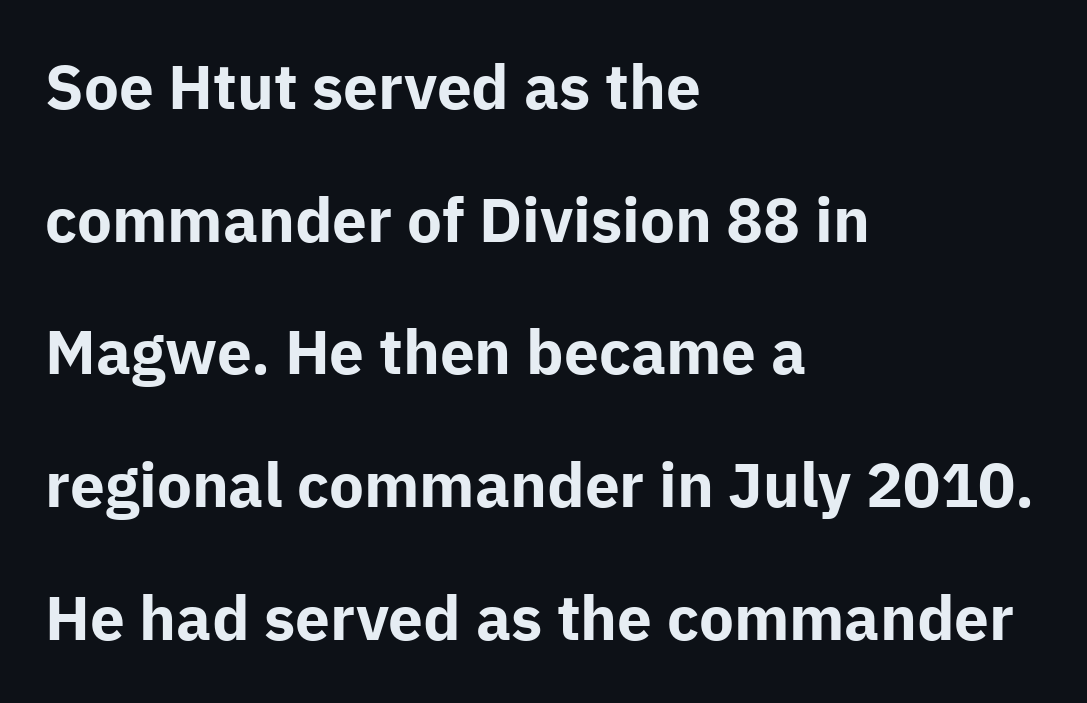
Q: Is the text bold? A: Yes.
Q: Is the text italic (slanted)? A: No, it is upright.
Q: Is the typeface a serif or a sans-serif typeface? A: Sans-serif.
Q: Is the text underlined? A: No.
Q: How is the paragraph aligned? A: Left-aligned.
Q: Is the spacing between letters normal or unusually wide? A: Normal.
Q: Is the spacing between lines tight, normal or loose? A: Loose.
Q: Width (condensed, normal, or wide)? A: Normal.
Q: Stroke contrast? A: Low.
Q: x-height? A: Medium.
Q: Monospaced? A: No.
